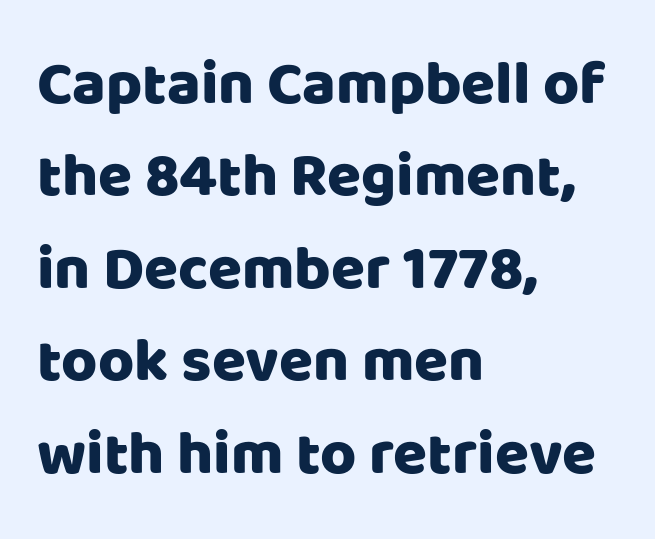
The image shows 62 px sans-serif type, upright; set left-aligned, normal line spacing (1.49x), normal letter spacing, not underlined; low stroke contrast and a large x-height.
